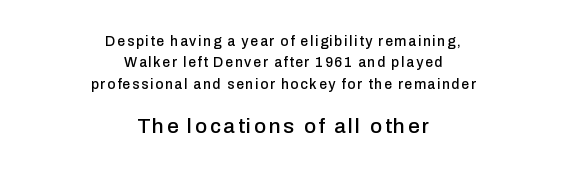
Q: Is the text italic (slanted)? A: No, it is upright.
Q: Is the text underlined? A: No.
Q: How is the paragraph aligned? A: Centered.
Q: Is the spacing between lines tight, normal or loose? A: Normal.
Q: Which block of text is set in a larger size, the first (top) or the second (bottom)? A: The second (bottom) one.
